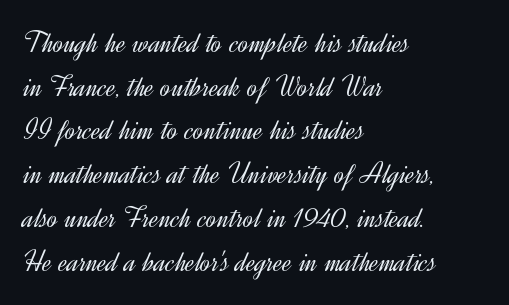
{"serif": "no", "bold": "no", "weight": "light", "width": "normal", "x_height": "small", "monospaced": "no", "underline": "no", "align": "left", "line_spacing": "normal", "line_spacing_ratio": 1.41, "letter_spacing": "normal", "letter_spacing_em": 0.0, "glyph_px": 31}
